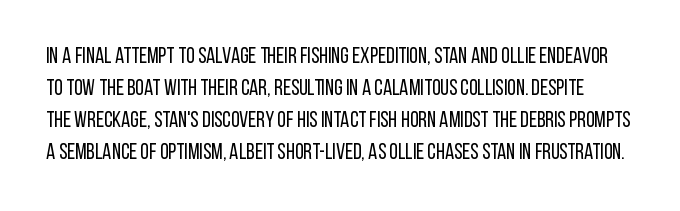
The image shows 22 px text type, upright; set normal line spacing (1.45x), normal letter spacing, not underlined.
